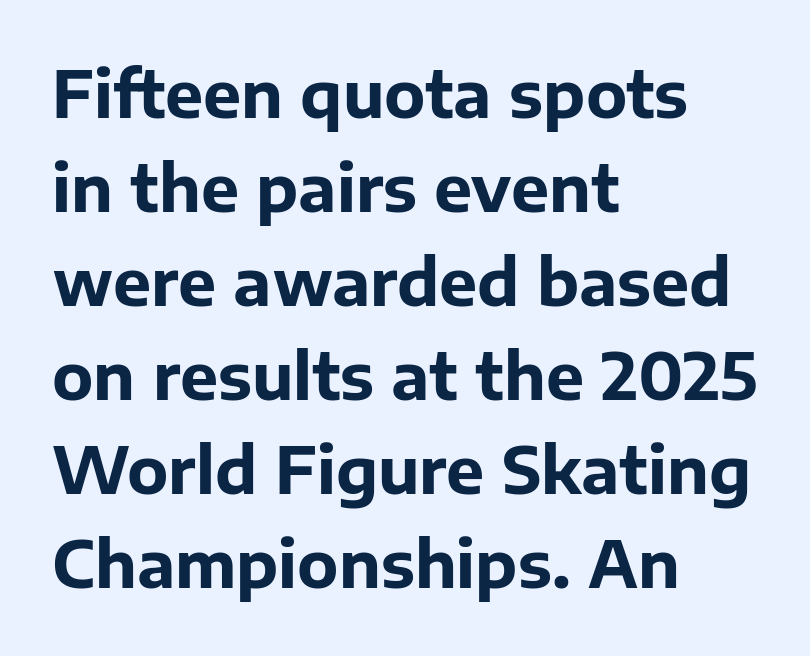
Q: Is the text bold? A: Yes.
Q: Is the text italic (slanted)? A: No, it is upright.
Q: Is the typeface a serif or a sans-serif typeface? A: Sans-serif.
Q: Is the text underlined? A: No.
Q: How is the paragraph aligned? A: Left-aligned.
Q: Is the spacing between letters normal or unusually wide? A: Normal.
Q: Is the spacing between lines tight, normal or loose? A: Normal.
Q: Width (condensed, normal, or wide)? A: Normal.
Q: Stroke contrast? A: Low.
Q: x-height? A: Medium.
Q: Monospaced? A: No.
